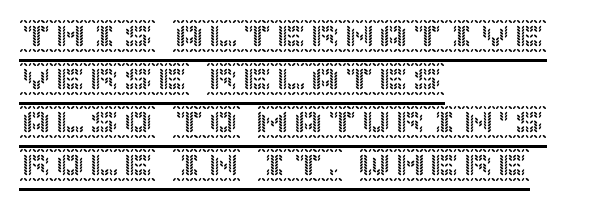
The line-height multiplier appears to be the usual default. It's the straight-up-and-down kind of type. Between one letter and the next there's only the usual sliver of space. Underlining? Definitely there.
